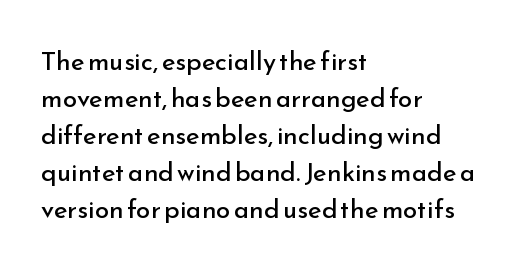
Q: Is the text bold? A: No.
Q: Is the text italic (slanted)? A: No, it is upright.
Q: Is the text underlined? A: No.
Q: How is the paragraph aligned? A: Left-aligned.
Q: Is the spacing between letters normal or unusually wide? A: Normal.
Q: Is the spacing between lines tight, normal or loose? A: Normal.
